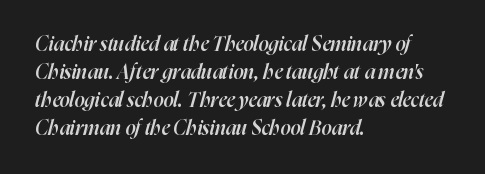
The image shows 20 px text type, italic (leaning right); set left-aligned, normal line spacing (1.4x), normal letter spacing, not underlined.
